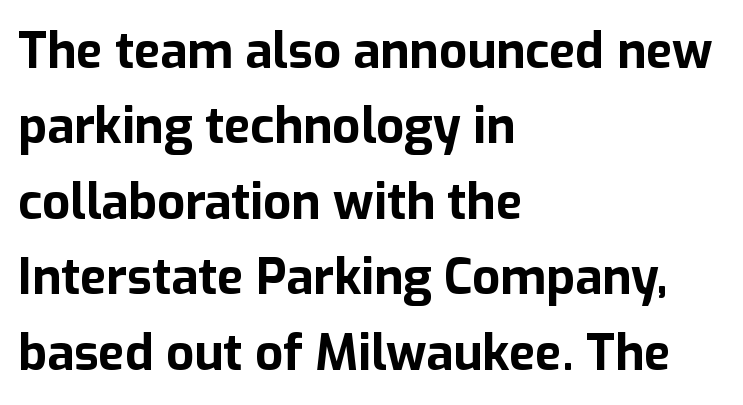
Q: Is the text bold? A: Yes.
Q: Is the text italic (slanted)? A: No, it is upright.
Q: Is the typeface a serif or a sans-serif typeface? A: Sans-serif.
Q: Is the text underlined? A: No.
Q: How is the paragraph aligned? A: Left-aligned.
Q: Is the spacing between letters normal or unusually wide? A: Normal.
Q: Is the spacing between lines tight, normal or loose? A: Normal.
Q: Width (condensed, normal, or wide)? A: Normal.
Q: Stroke contrast? A: Low.
Q: x-height? A: Medium.
Q: Monospaced? A: No.
